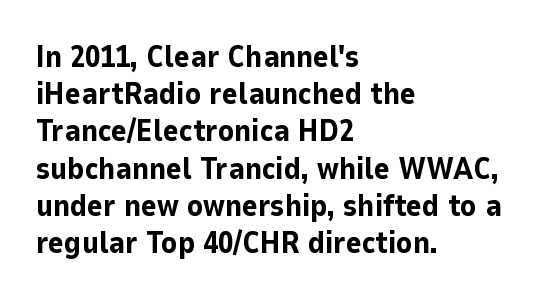
The image shows 30 px bold sans-serif type, upright; set left-aligned, line spacing 1.24x, normal letter spacing, not underlined; low stroke contrast and a medium x-height.
